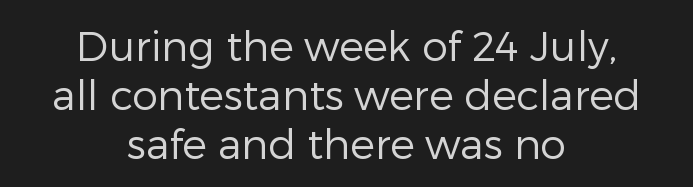
The image shows 41 px regular-weight sans-serif type, upright; set centered, line spacing 1.2x, normal letter spacing, not underlined; low stroke contrast and a medium x-height.
